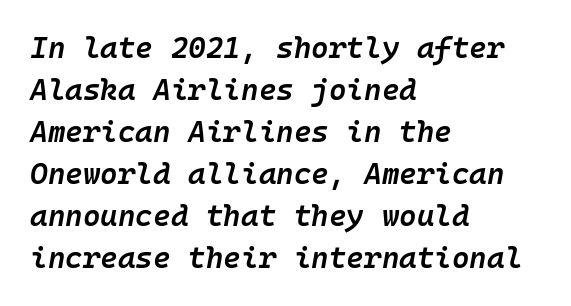
Alignment: flush left. Observe the lean: these are italic letterforms. Glance below the letters and you will spot only blank space. These lines carry some extra weight — a demibold, not a full bold.
